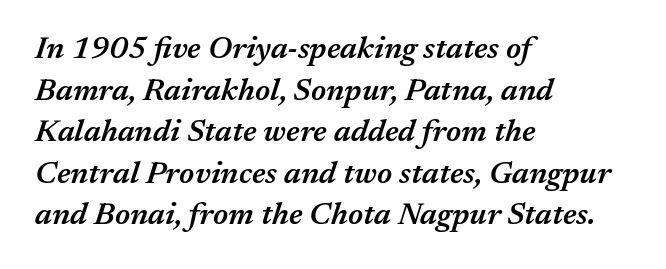
Honestly, there is no underline to notice here at all. Note the varied advance widths — an 'i' is clearly narrower than an 'm'. The rows are spaced the way most documents space them. Notice how the stems are inclined rather than vertical — that's the hallmark of italics.
